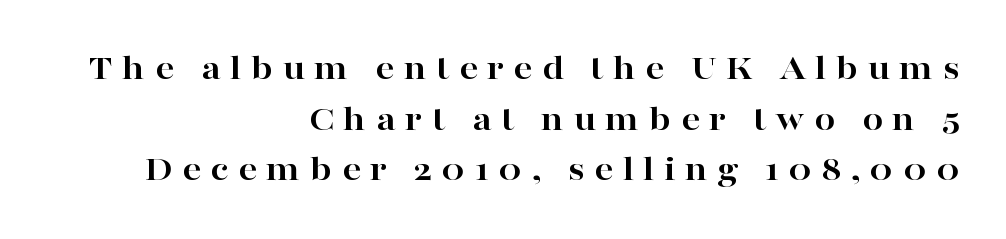
These lines are composed in type with serifs. These lines are set flush right with a ragged left edge. Nope, not italic — everything's standing straight. Does the weight exceed regular? Yes, all the way to bold. Each letter keeps its own natural width here, so spacing adapts to shape. The block of text has a typical density, with ordinary space between rows.
